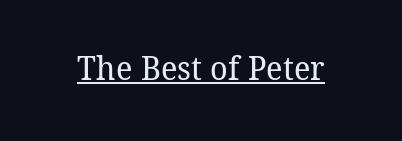
Q: Is the text bold? A: No.
Q: Is the typeface a serif or a sans-serif typeface? A: Serif.
Q: Is the text underlined? A: Yes.
Q: Is the spacing between letters normal or unusually wide? A: Normal.
Q: Width (condensed, normal, or wide)? A: Normal.
Q: Stroke contrast? A: Low.
Q: x-height? A: Medium.
Q: Monospaced? A: No.
